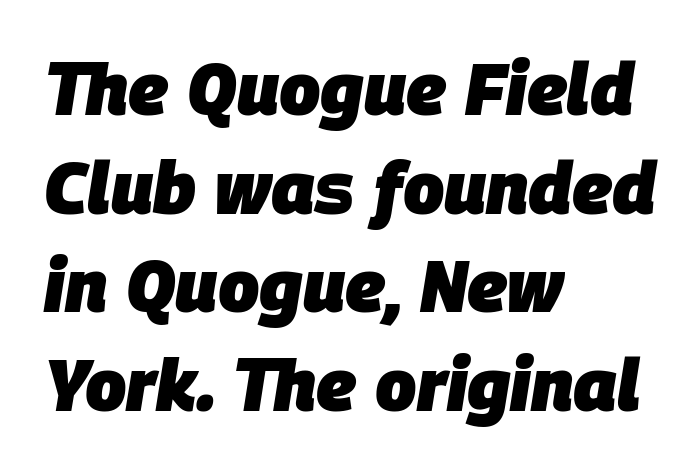
This rendering uses left alignment, leaving the right contour irregular. If you drew a line through each stem, it would be angled. Check the space under the baseline: it is left empty. Inter-character spacing is left at the font's built-in metrics. Heavy, bold letterforms. Note the varied advance widths — an 'i' is clearly narrower than an 'm'.
